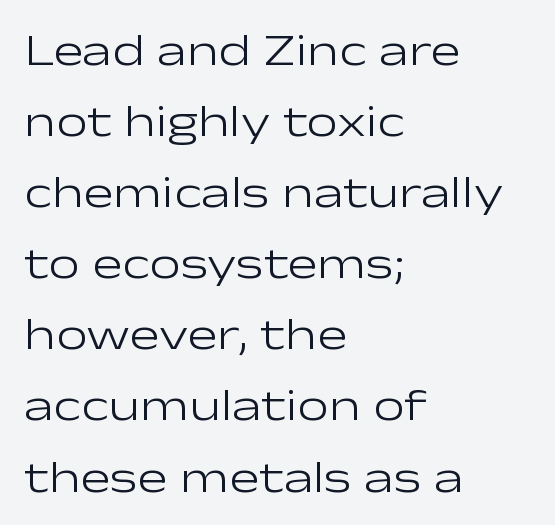
The image shows 45 px light, wide sans-serif type, upright; set left-aligned, normal line spacing (1.58x), normal letter spacing, not underlined; low stroke contrast and a medium x-height.
